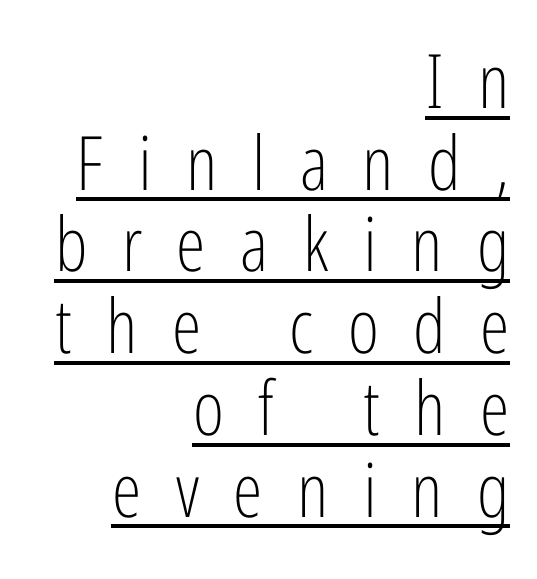
Italic: no, the glyphs are upright roman. You could only call the tracking loose — the letters float apart. Does the copy run flush right? Yes — the right margin is perfectly even. This is sans-serif lettering, the kind often seen on screens and signage.
